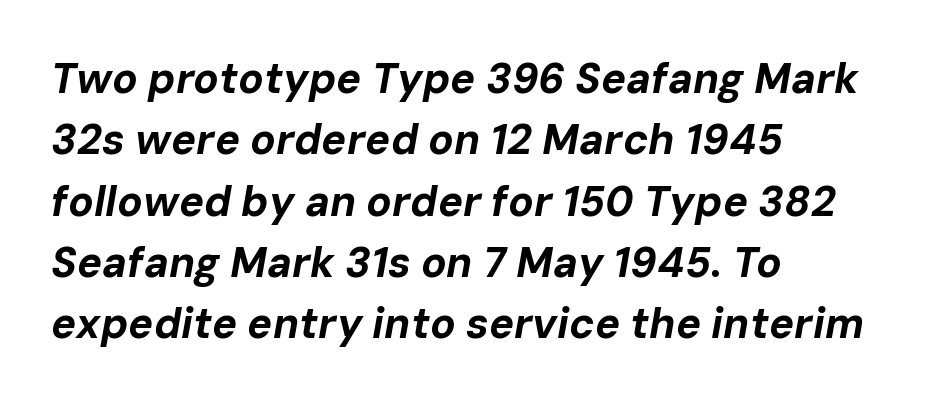
Q: Is the text bold? A: Yes.
Q: Is the text italic (slanted)? A: Yes, it leans right by about 10 degrees.
Q: Is the text underlined? A: No.
Q: How is the paragraph aligned? A: Left-aligned.
Q: Is the spacing between letters normal or unusually wide? A: Normal.
Q: Is the spacing between lines tight, normal or loose? A: Normal.
Q: Width (condensed, normal, or wide)? A: Normal.
Q: Stroke contrast? A: Low.
Q: x-height? A: Medium.
Q: Monospaced? A: No.
